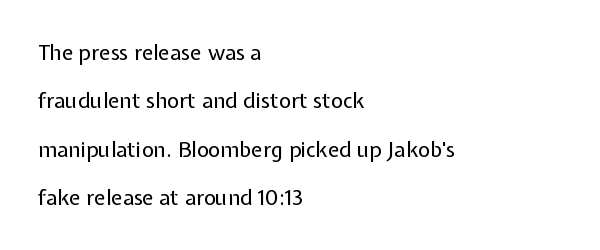
Q: Is the text bold? A: No.
Q: Is the text italic (slanted)? A: No, it is upright.
Q: Is the text underlined? A: No.
Q: How is the paragraph aligned? A: Left-aligned.
Q: Is the spacing between letters normal or unusually wide? A: Normal.
Q: Is the spacing between lines tight, normal or loose? A: Loose.
